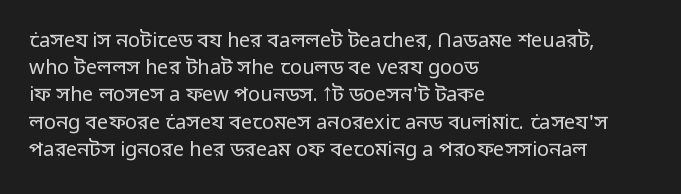
The image shows 20 px text type, upright; set left-aligned, normal line spacing (1.36x), normal letter spacing, not underlined.
